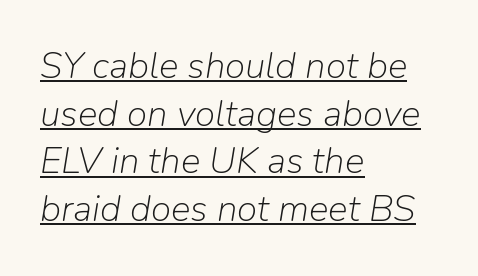
Q: Is the text bold? A: No.
Q: Is the text italic (slanted)? A: Yes, it leans right by about 9 degrees.
Q: Is the text underlined? A: Yes.
Q: How is the paragraph aligned? A: Left-aligned.
Q: Is the spacing between letters normal or unusually wide? A: Normal.
Q: Is the spacing between lines tight, normal or loose? A: Normal.
Q: Width (condensed, normal, or wide)? A: Normal.
Q: Stroke contrast? A: Low.
Q: x-height? A: Medium.
Q: Monospaced? A: No.
